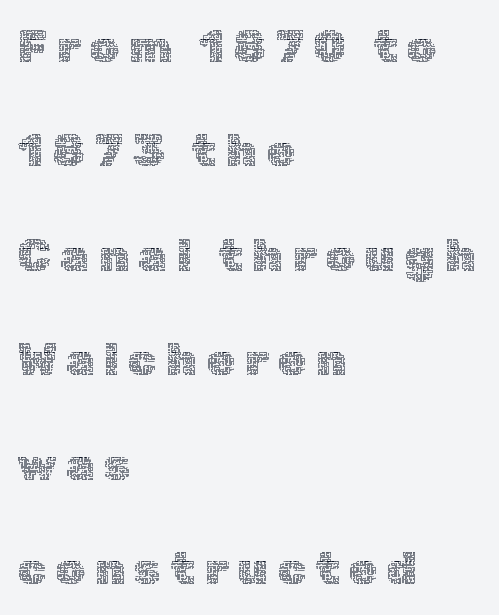
{"italic": "no", "bold": "no", "weight": "thin", "width": "normal", "x_height": "medium", "monospaced": "no", "underline": "no", "align": "left", "line_spacing": "loose", "line_spacing_ratio": 2.27, "letter_spacing": "wide", "letter_spacing_em": 0.2, "glyph_px": 46}
